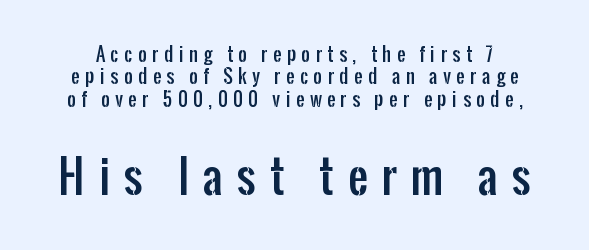
The image shows 44 px condensed sans-serif type, upright; set line spacing 1.24x, unusually wide letter spacing (+0.32 em), not underlined; the second (bottom) block is 2.44x larger; low stroke contrast and a medium x-height.
